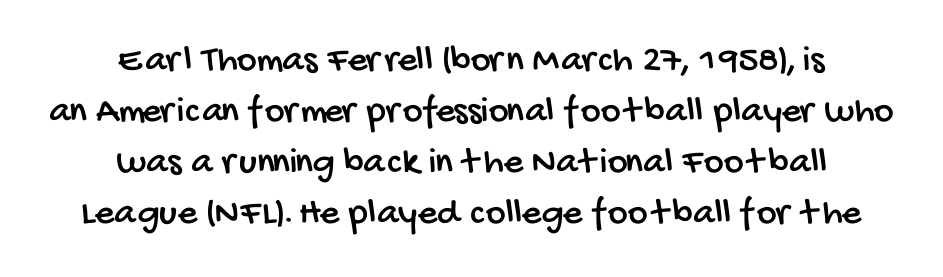
{"serif": "no", "width": "condensed", "stroke_contrast": "low", "x_height": "large", "monospaced": "no", "underline": "no", "align": "center", "line_spacing": "normal", "line_spacing_ratio": 1.34, "letter_spacing": "normal", "letter_spacing_em": 0.0, "glyph_px": 38}
